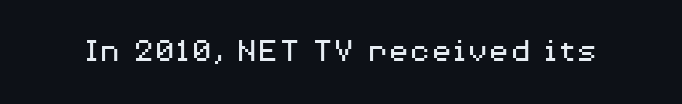
Q: Is the text bold? A: No.
Q: Is the text italic (slanted)? A: No, it is upright.
Q: Is the typeface a serif or a sans-serif typeface? A: Sans-serif.
Q: Is the text underlined? A: No.
Q: Is the spacing between letters normal or unusually wide? A: Normal.
Q: Width (condensed, normal, or wide)? A: Wide.
Q: Stroke contrast? A: Medium.
Q: x-height? A: Medium.
Q: Monospaced? A: No.
